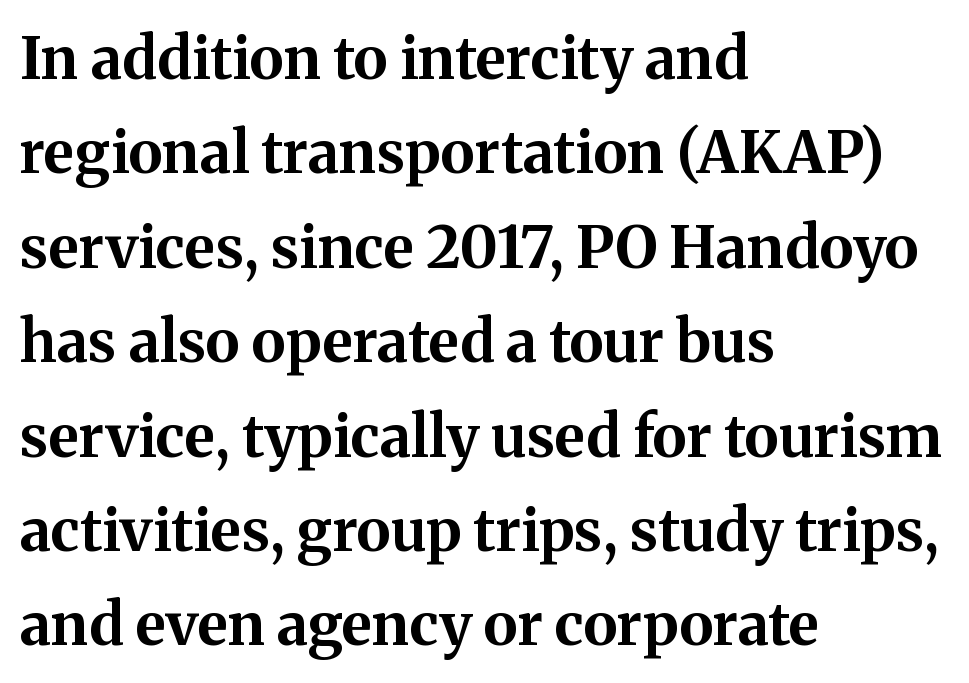
Ascenders rise straight up at ninety degrees. This rendering uses left alignment, leaving the right contour irregular. The foot of each line stays bare and open. The font family rendered here belongs to the serif group.
